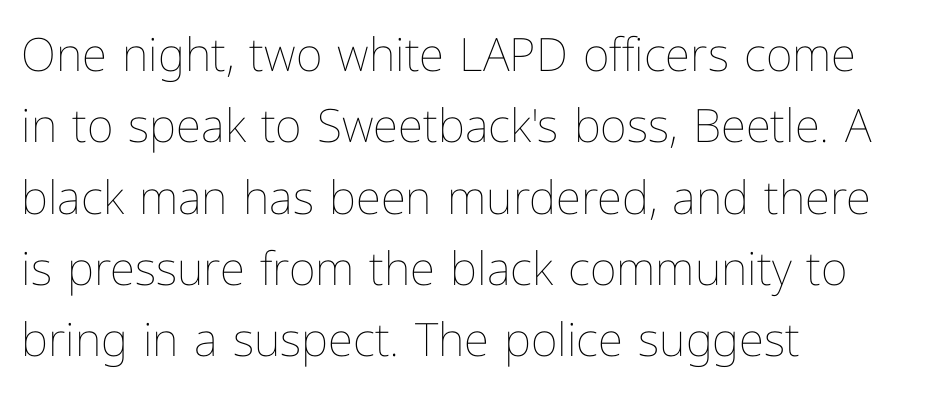
The image shows 46 px thin type, upright; set left-aligned, normal line spacing (1.55x), normal letter spacing, not underlined; low stroke contrast and a medium x-height.
